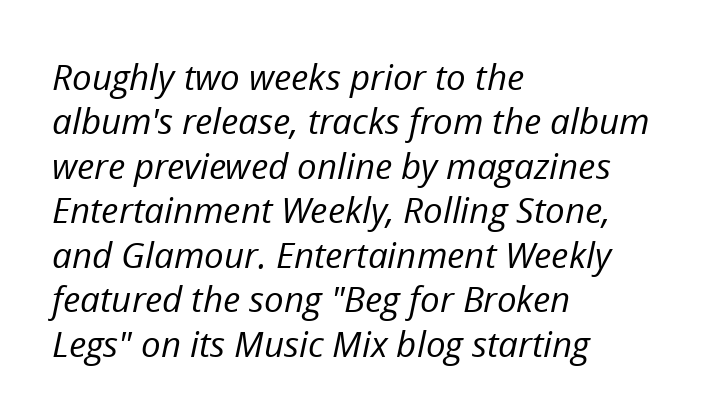
{"italic": "yes", "lean": "right", "slant_degrees": 12, "bold": "no", "weight": "regular", "width": "normal", "stroke_contrast": "low", "x_height": "medium", "monospaced": "no", "underline": "no", "align": "left", "line_spacing": "normal", "line_spacing_ratio": 1.27, "letter_spacing": "normal", "letter_spacing_em": 0.0, "glyph_px": 35}
